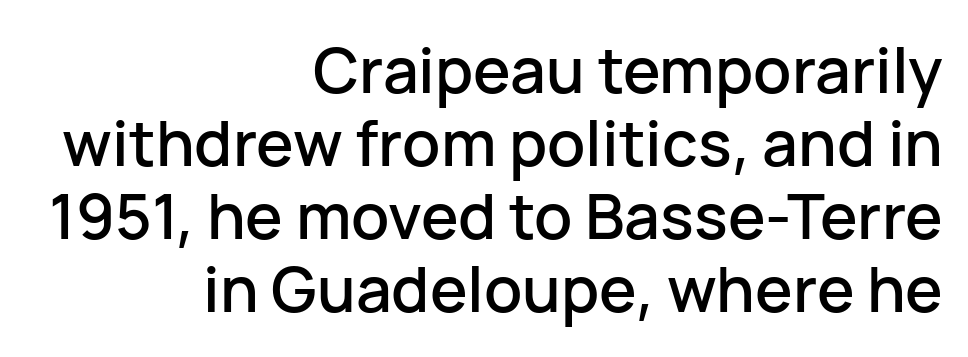
Q: Is the text italic (slanted)? A: No, it is upright.
Q: Is the typeface a serif or a sans-serif typeface? A: Sans-serif.
Q: Is the text underlined? A: No.
Q: How is the paragraph aligned? A: Right-aligned.
Q: Is the spacing between letters normal or unusually wide? A: Normal.
Q: Width (condensed, normal, or wide)? A: Normal.
Q: Stroke contrast? A: Low.
Q: x-height? A: Medium.
Q: Monospaced? A: No.
